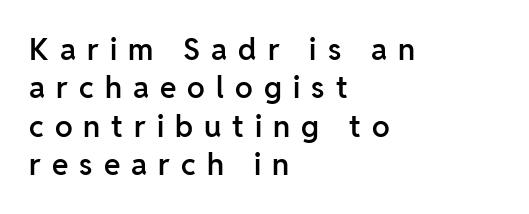
Q: Is the text bold? A: Semi-bold.
Q: Is the text italic (slanted)? A: No, it is upright.
Q: Is the typeface a serif or a sans-serif typeface? A: Sans-serif.
Q: Is the text underlined? A: No.
Q: How is the paragraph aligned? A: Left-aligned.
Q: Is the spacing between letters normal or unusually wide? A: Unusually wide.
Q: Is the spacing between lines tight, normal or loose? A: Normal.
Q: Width (condensed, normal, or wide)? A: Normal.
Q: Stroke contrast? A: Low.
Q: x-height? A: Medium.
Q: Monospaced? A: No.
